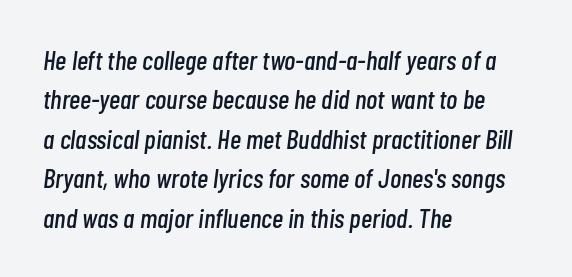
{"italic": "yes", "lean": "right", "slant_degrees": 7, "underline": "no", "align": "left", "line_spacing": "normal", "line_spacing_ratio": 1.46, "letter_spacing": "normal", "letter_spacing_em": 0.0, "glyph_px": 27}
